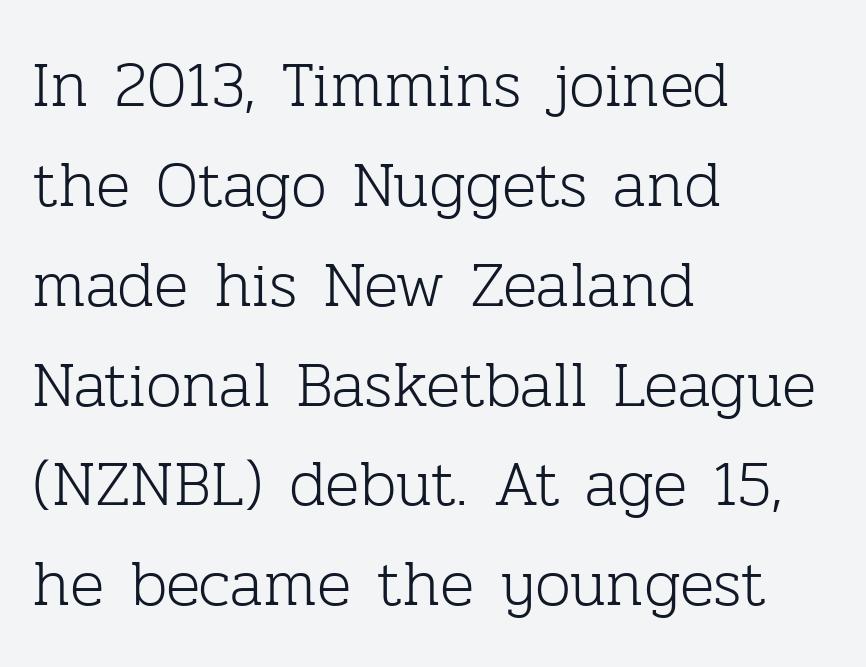
Q: Is the text bold? A: No.
Q: Is the text italic (slanted)? A: No, it is upright.
Q: Is the typeface a serif or a sans-serif typeface? A: Serif.
Q: Is the text underlined? A: No.
Q: How is the paragraph aligned? A: Left-aligned.
Q: Is the spacing between letters normal or unusually wide? A: Normal.
Q: Is the spacing between lines tight, normal or loose? A: Normal.
Q: Width (condensed, normal, or wide)? A: Normal.
Q: Stroke contrast? A: Low.
Q: x-height? A: Medium.
Q: Monospaced? A: No.
